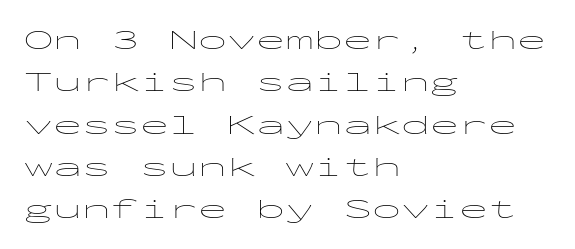
{"serif": "no", "italic": "no", "bold": "no", "weight": "thin", "width": "wide", "stroke_contrast": "low", "x_height": "medium", "monospaced": "yes", "underline": "no", "align": "left", "line_spacing": "normal", "line_spacing_ratio": 1.46, "letter_spacing": "normal", "letter_spacing_em": 0.0, "glyph_px": 29}
